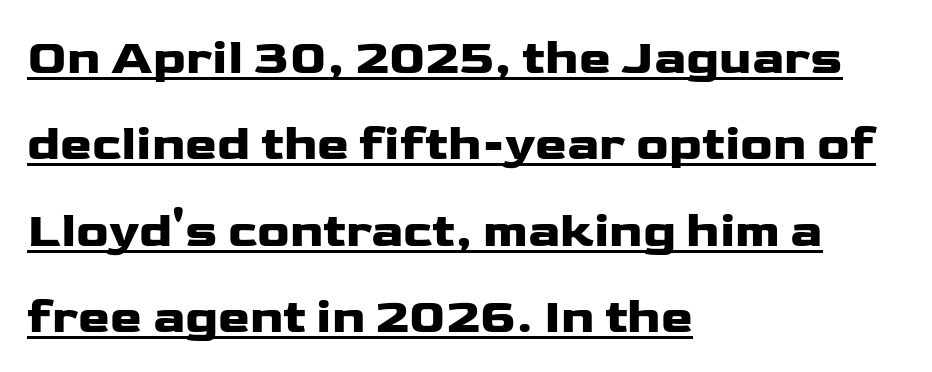
The image shows 48 px wide sans-serif type, upright; set left-aligned, line spacing 1.8x, normal letter spacing, underlined; low stroke contrast and a medium x-height.
